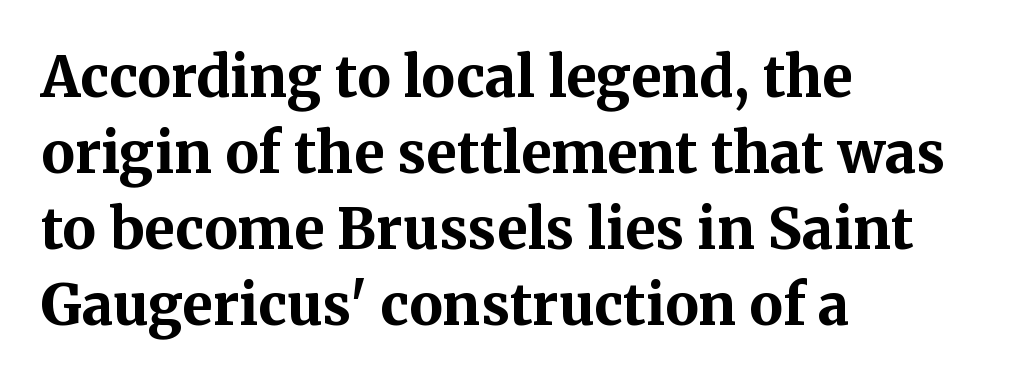
Q: Is the text bold? A: Yes.
Q: Is the text italic (slanted)? A: No, it is upright.
Q: Is the typeface a serif or a sans-serif typeface? A: Serif.
Q: Is the text underlined? A: No.
Q: How is the paragraph aligned? A: Left-aligned.
Q: Is the spacing between letters normal or unusually wide? A: Normal.
Q: Is the spacing between lines tight, normal or loose? A: Normal.
Q: Width (condensed, normal, or wide)? A: Normal.
Q: Stroke contrast? A: Medium.
Q: x-height? A: Medium.
Q: Monospaced? A: No.
